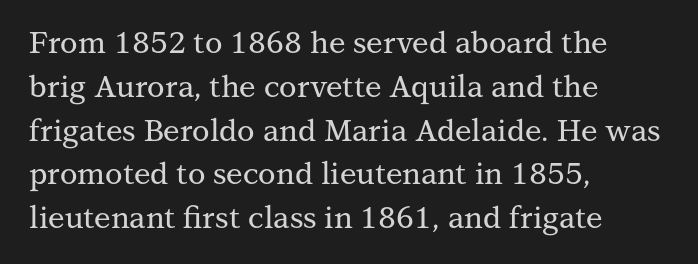
{"serif": "yes", "italic": "no", "width": "normal", "stroke_contrast": "medium", "x_height": "medium", "monospaced": "no", "underline": "no", "align": "left", "line_spacing": "normal", "line_spacing_ratio": 1.46, "letter_spacing": "normal", "letter_spacing_em": 0.0, "glyph_px": 30}
